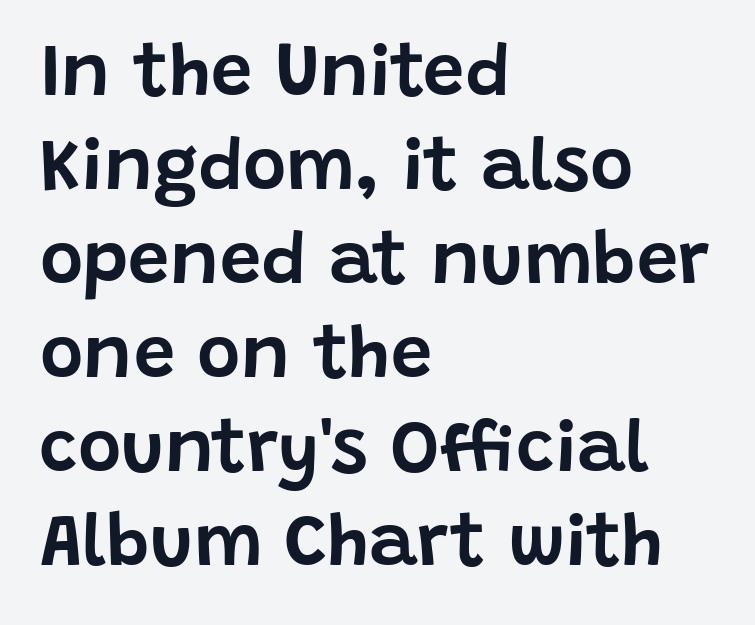
{"serif": "no", "italic": "no", "width": "normal", "stroke_contrast": "low", "x_height": "large", "monospaced": "no", "underline": "no", "align": "left", "line_spacing": "normal", "line_spacing_ratio": 1.27, "letter_spacing": "normal", "letter_spacing_em": 0.0, "glyph_px": 74}
